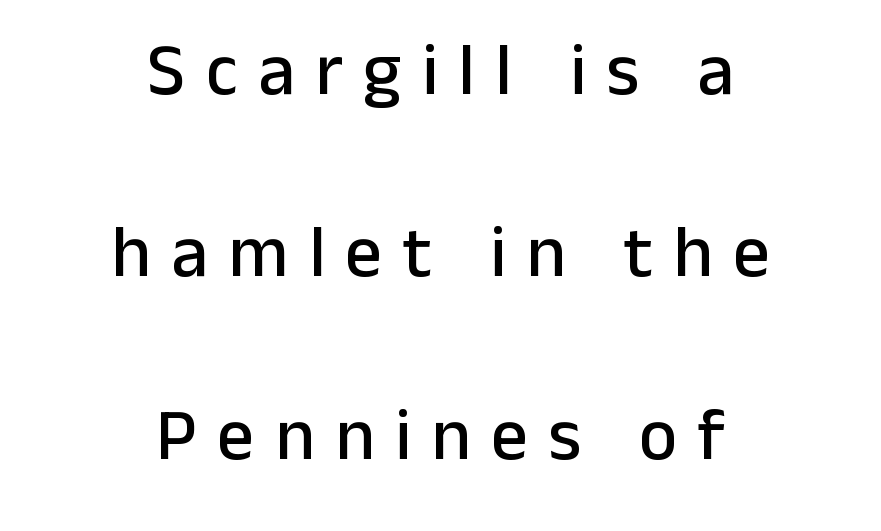
The image shows 73 px sans-serif type, upright; set centered, loose line spacing (2.5x), unusually wide letter spacing (+0.28 em), not underlined; low stroke contrast and a medium x-height.
